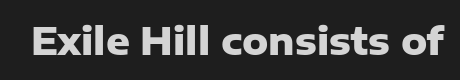
The image shows 37 px heavy sans-serif type, upright; set normal letter spacing, not underlined; low stroke contrast and a medium x-height.
